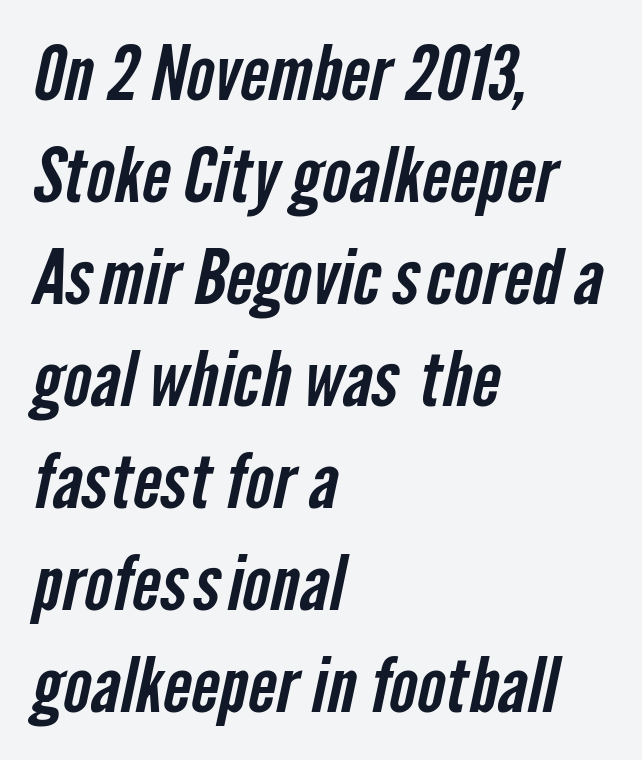
Q: Is the typeface a serif or a sans-serif typeface? A: Sans-serif.
Q: Is the text underlined? A: No.
Q: How is the paragraph aligned? A: Left-aligned.
Q: Is the spacing between letters normal or unusually wide? A: Normal.
Q: Is the spacing between lines tight, normal or loose? A: Normal.
Q: Width (condensed, normal, or wide)? A: Condensed.
Q: Stroke contrast? A: Low.
Q: x-height? A: Medium.
Q: Monospaced? A: No.
